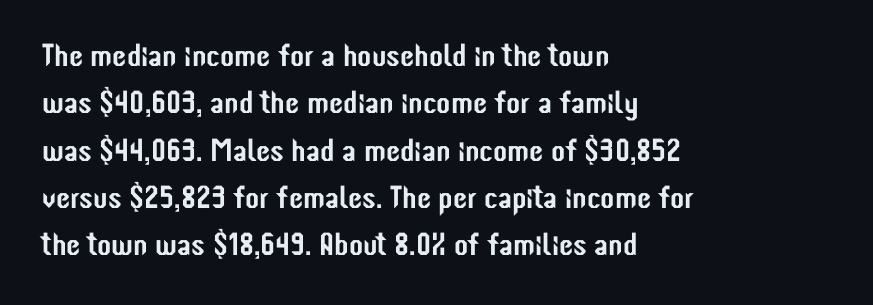
Default kerning and tracking; the words read as compact shapes. Teacher's note: observe the even left margin — that is flush-left alignment. Letters rest on an invisible, unmarked baseline. Classification — sans serif. Note the varied advance widths — an 'i' is clearly narrower than an 'm'. Is there much room between lines? A standard amount, neither cramped nor airy.
